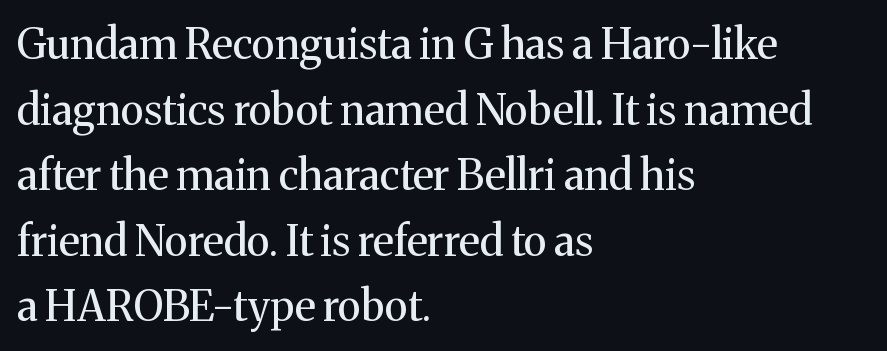
The lettering holds an erect, upright posture throughout. These lines are composed in type with serifs. Heaviness? Minimal to ordinary, like unemphasized prose. Is the block centered? No — it sits flush against the left margin.
